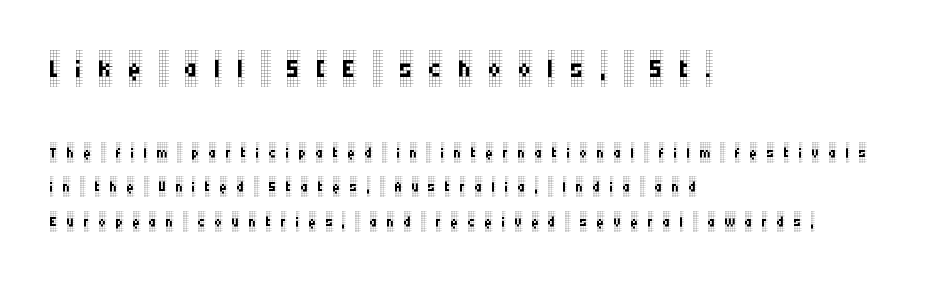
{"serif": "yes", "italic": "no", "bold": "no", "weight": "regular", "width": "condensed", "stroke_contrast": "low", "x_height": "large", "monospaced": "no", "underline": "no", "align": "left", "line_spacing": "normal", "line_spacing_ratio": 1.65, "letter_spacing": "wide", "letter_spacing_em": 0.44, "larger_block": "first", "size_ratio": 1.76, "glyph_px": 37}
